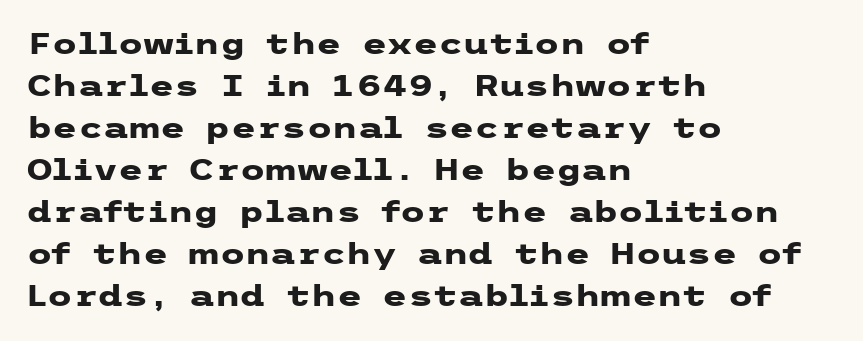
{"serif": "no", "italic": "no", "bold": "yes", "weight": "heavy", "width": "wide", "stroke_contrast": "low", "x_height": "medium", "underline": "no", "align": "left", "line_spacing": "normal", "line_spacing_ratio": 1.45, "letter_spacing": "normal", "letter_spacing_em": 0.0, "glyph_px": 29}
